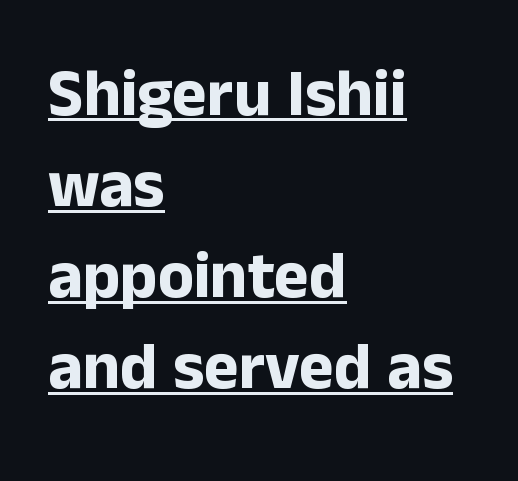
The image shows 66 px bold sans-serif type, upright; set left-aligned, normal line spacing (1.38x), normal letter spacing, underlined; low stroke contrast and a medium x-height.
